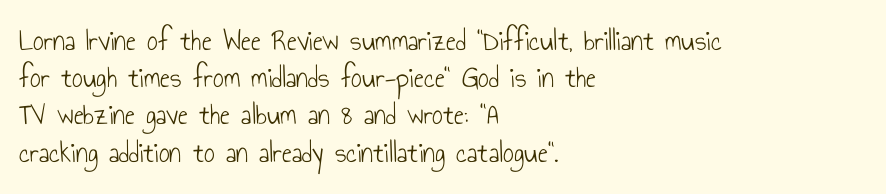
The image shows 30 px light, condensed sans-serif type, upright; set left-aligned, line spacing 1.24x, normal letter spacing, not underlined; low stroke contrast and a small x-height.
